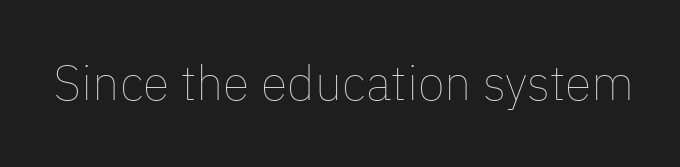
Note the varied advance widths — an 'i' is clearly narrower than an 'm'. The space directly below the letters is spotless. The face looks like a standard text weight, possibly lighter. A typesetter would mark this as roman, not italic.
